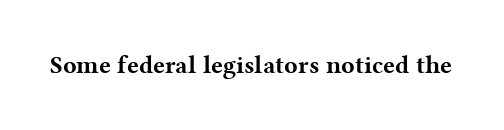
{"italic": "no", "bold": "yes", "underline": "no", "letter_spacing": "normal", "letter_spacing_em": 0.0, "glyph_px": 25}
